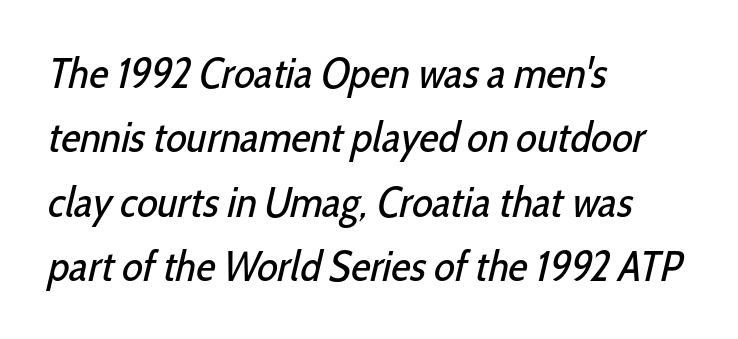
The image shows 43 px regular-weight, condensed sans-serif type; set left-aligned, normal line spacing (1.5x), normal letter spacing, not underlined; low stroke contrast and a medium x-height.
